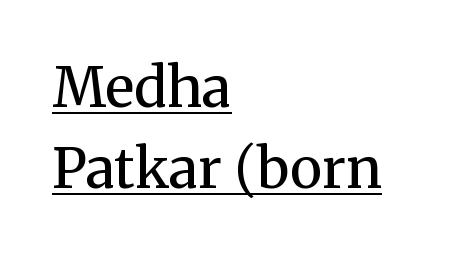
This is the regular roman posture of the typeface. Compared with typical body copy, the letter spacing here is the same. Honestly, the underline is the first thing you notice here. Looks like regular typesetting: each glyph gets only the width it needs.
